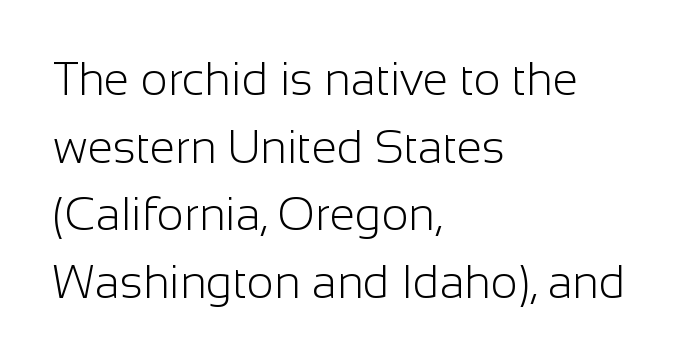
The image shows 46 px light sans-serif type, upright; set left-aligned, normal line spacing (1.47x), normal letter spacing, not underlined; low stroke contrast and a medium x-height.
